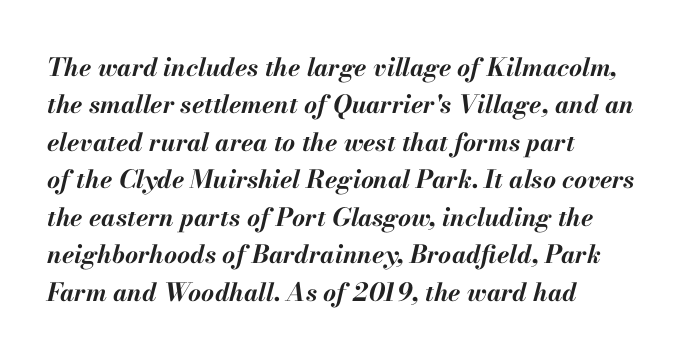
{"italic": "yes", "lean": "right", "slant_degrees": 13, "bold": "yes", "underline": "no", "align": "left", "line_spacing": "normal", "line_spacing_ratio": 1.5, "letter_spacing": "normal", "letter_spacing_em": 0.0, "glyph_px": 25}
